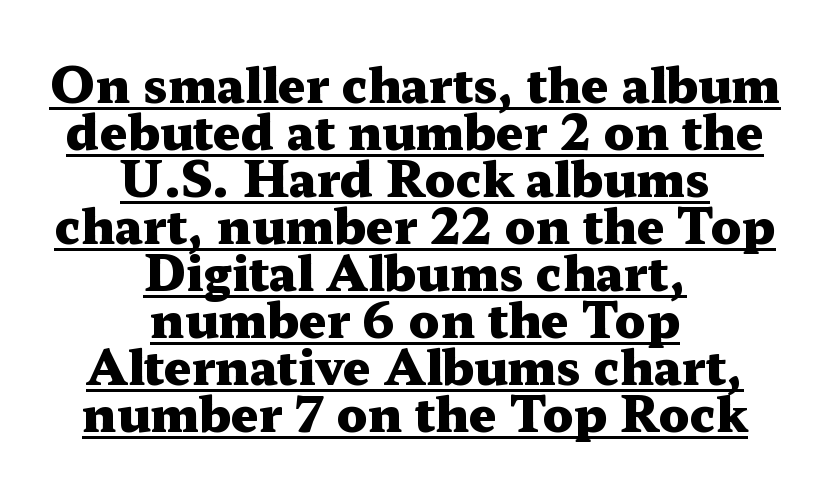
Q: Is the text bold? A: Yes.
Q: Is the text italic (slanted)? A: No, it is upright.
Q: Is the typeface a serif or a sans-serif typeface? A: Serif.
Q: Is the text underlined? A: Yes.
Q: How is the paragraph aligned? A: Centered.
Q: Is the spacing between letters normal or unusually wide? A: Normal.
Q: Is the spacing between lines tight, normal or loose? A: Tight.
Q: Width (condensed, normal, or wide)? A: Wide.
Q: Stroke contrast? A: Medium.
Q: x-height? A: Medium.
Q: Monospaced? A: No.
